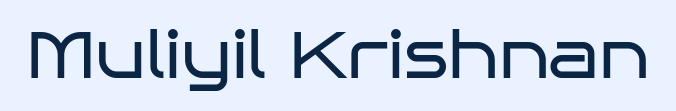
The image shows 65 px regular-weight, wide sans-serif type, upright; set normal letter spacing, not underlined; low stroke contrast and a large x-height.
